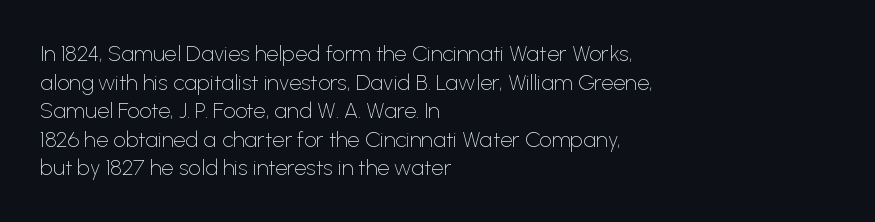
Check the space under the baseline: it is left empty. Characters follow at the spacing the type designer built in. These glyphs show unthickened strokes, regular width or finer. This is the regular roman posture of the typeface. A typesetter would call this leading conventional body-copy spacing. The compositor pushed each line to the left boundary.
